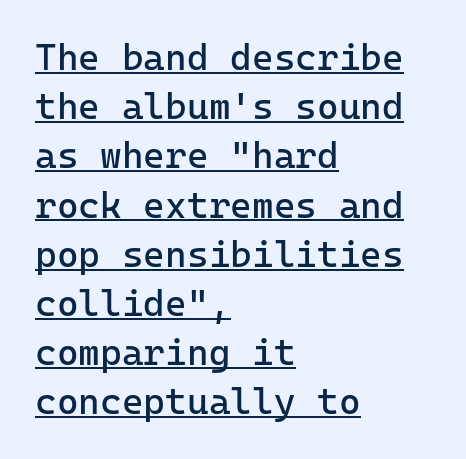
{"serif": "no", "italic": "no", "bold": "no", "weight": "regular", "width": "normal", "stroke_contrast": "low", "x_height": "medium", "underline": "yes", "align": "left", "line_spacing": "normal", "line_spacing_ratio": 1.33, "letter_spacing": "normal", "letter_spacing_em": 0.0, "glyph_px": 37}
